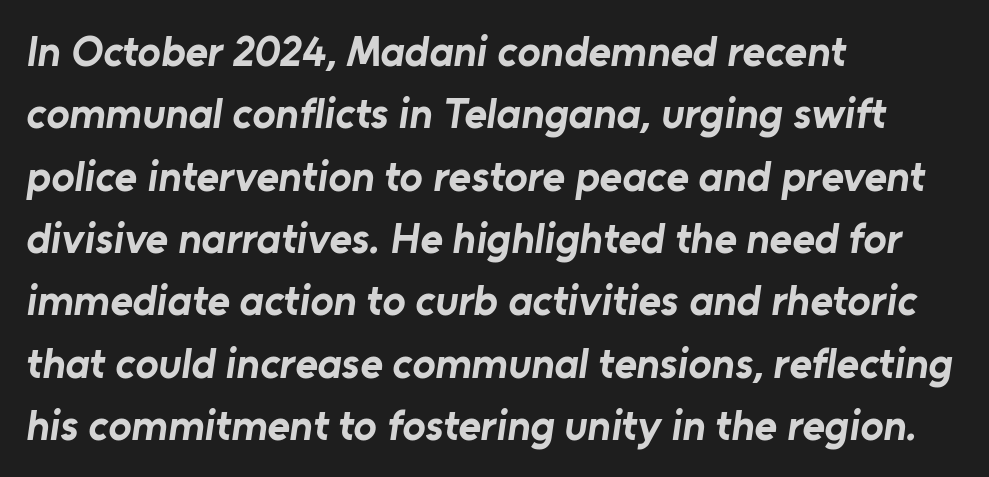
The image shows 43 px bold sans-serif type; set left-aligned, normal line spacing (1.45x), normal letter spacing, not underlined; low stroke contrast and a medium x-height.
